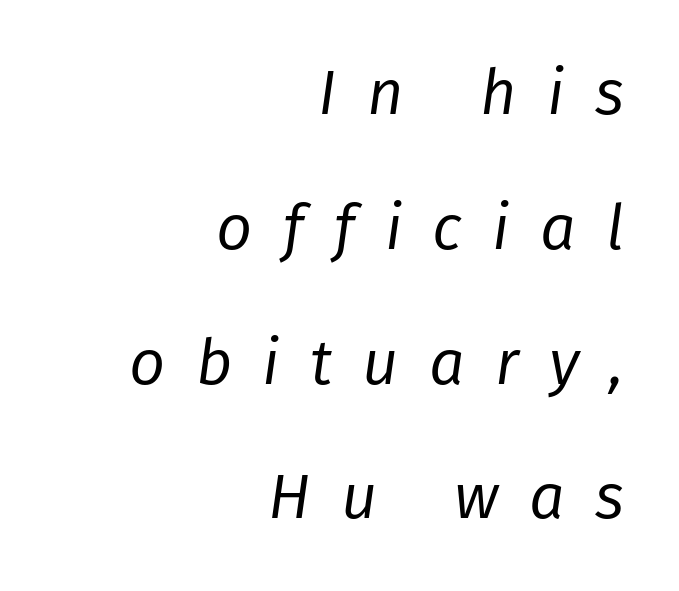
If you drew a ruler down the right edge, every line would touch it. The rendering uses a large line-height, opening up the rows. Weight: in the light-to-regular range. The passage shown is typed in a proportional face where columns would drift.
